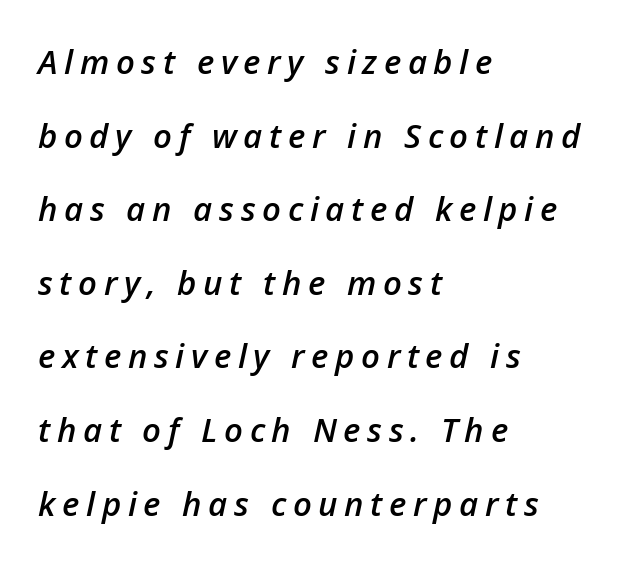
Q: Is the text bold? A: Semi-bold.
Q: Is the text italic (slanted)? A: Yes, it leans right by about 12 degrees.
Q: Is the text underlined? A: No.
Q: How is the paragraph aligned? A: Left-aligned.
Q: Is the spacing between letters normal or unusually wide? A: Unusually wide.
Q: Is the spacing between lines tight, normal or loose? A: Loose.
Q: Width (condensed, normal, or wide)? A: Normal.
Q: Stroke contrast? A: Low.
Q: x-height? A: Medium.
Q: Monospaced? A: No.
